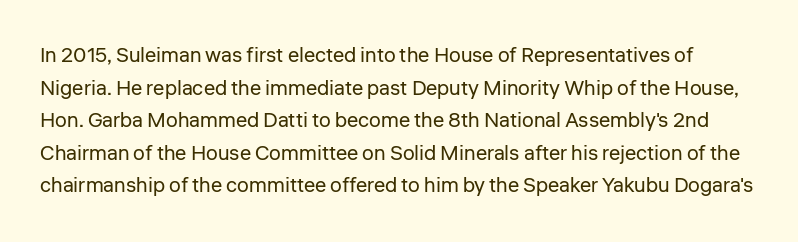
{"italic": "no", "bold": "no", "underline": "no", "line_spacing": "normal", "line_spacing_ratio": 1.55, "letter_spacing": "normal", "letter_spacing_em": 0.0, "glyph_px": 21}
